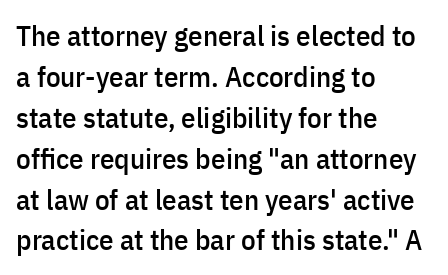
{"serif": "no", "italic": "no", "width": "condensed", "stroke_contrast": "low", "x_height": "medium", "monospaced": "no", "underline": "no", "align": "left", "line_spacing": "normal", "line_spacing_ratio": 1.41, "letter_spacing": "normal", "letter_spacing_em": 0.0, "glyph_px": 29}
